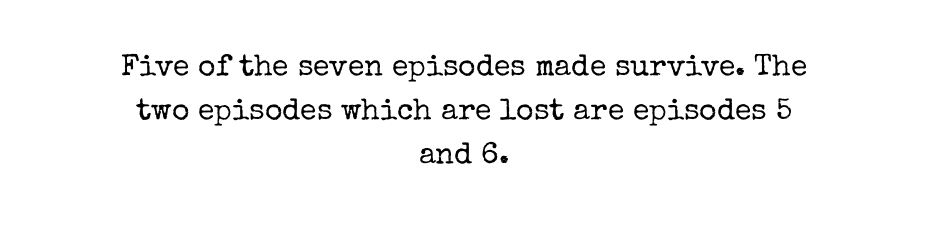
The image shows 30 px regular-weight serif type, upright; set centered, normal line spacing (1.47x), normal letter spacing, not underlined; low stroke contrast and a medium x-height.
